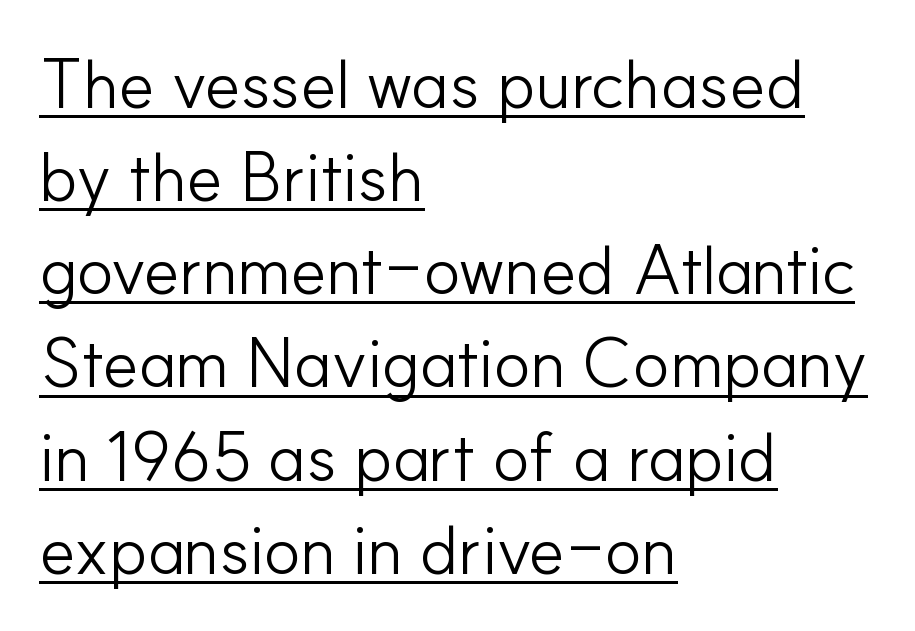
Q: Is the text bold? A: No.
Q: Is the text italic (slanted)? A: No, it is upright.
Q: Is the typeface a serif or a sans-serif typeface? A: Sans-serif.
Q: Is the text underlined? A: Yes.
Q: How is the paragraph aligned? A: Left-aligned.
Q: Is the spacing between letters normal or unusually wide? A: Normal.
Q: Is the spacing between lines tight, normal or loose? A: Normal.
Q: Width (condensed, normal, or wide)? A: Normal.
Q: Stroke contrast? A: Low.
Q: x-height? A: Small.
Q: Monospaced? A: No.
